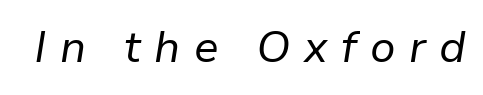
Q: Is the text bold? A: No.
Q: Is the text italic (slanted)? A: Yes, it leans right by about 9 degrees.
Q: Is the text underlined? A: No.
Q: Is the spacing between letters normal or unusually wide? A: Unusually wide.
Q: Width (condensed, normal, or wide)? A: Normal.
Q: Stroke contrast? A: Low.
Q: x-height? A: Medium.
Q: Monospaced? A: No.
